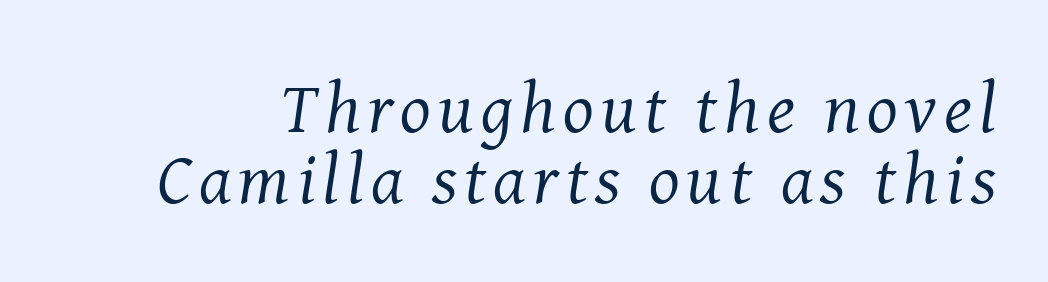
{"serif": "yes", "italic": "yes", "lean": "right", "slant_degrees": 8, "bold": "no", "weight": "regular", "width": "normal", "stroke_contrast": "medium", "x_height": "medium", "monospaced": "no", "underline": "no", "line_spacing": "tight", "line_spacing_ratio": 0.98, "glyph_px": 72}
